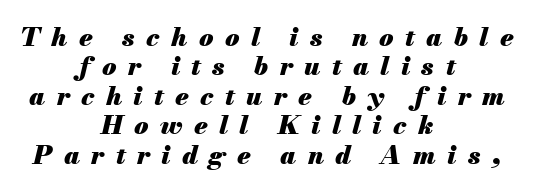
The image shows 26 px bold type, italic (leaning right); set centered, tight line spacing (1.13x), unusually wide letter spacing (+0.44 em), not underlined.
